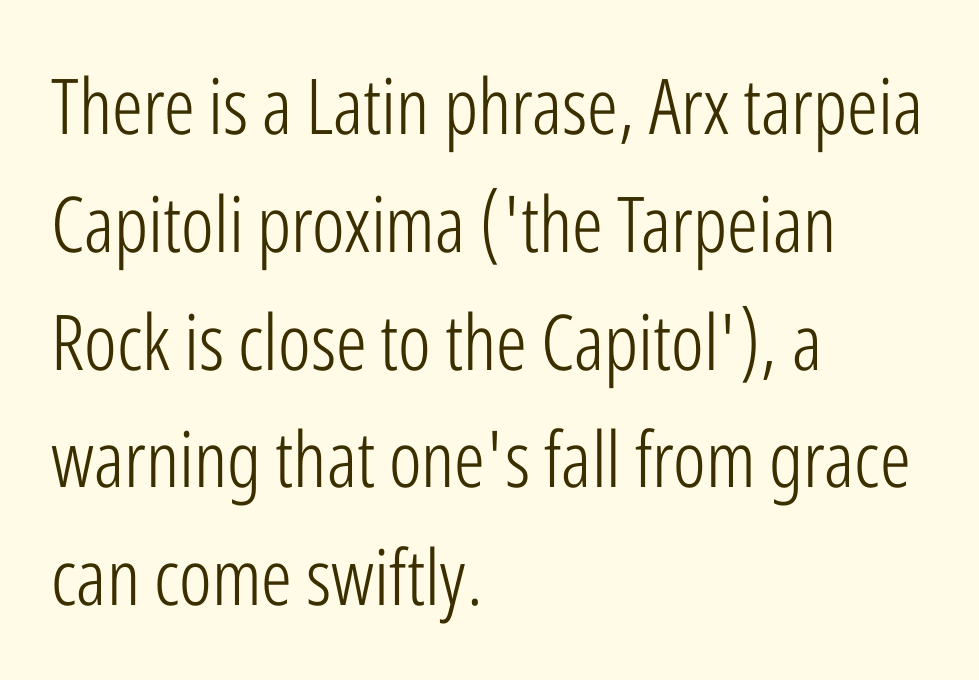
{"serif": "no", "italic": "no", "bold": "no", "weight": "light", "width": "condensed", "stroke_contrast": "low", "x_height": "medium", "monospaced": "no", "underline": "no", "align": "left", "line_spacing": "normal", "line_spacing_ratio": 1.53, "letter_spacing": "normal", "letter_spacing_em": 0.0, "glyph_px": 77}
